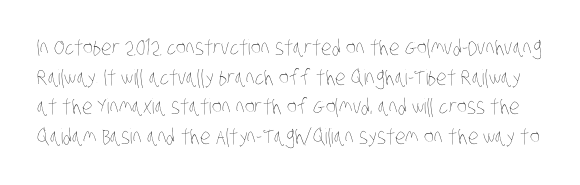
Q: Is the text bold? A: No.
Q: Is the text underlined? A: No.
Q: Is the spacing between letters normal or unusually wide? A: Normal.
Q: Is the spacing between lines tight, normal or loose? A: Normal.
